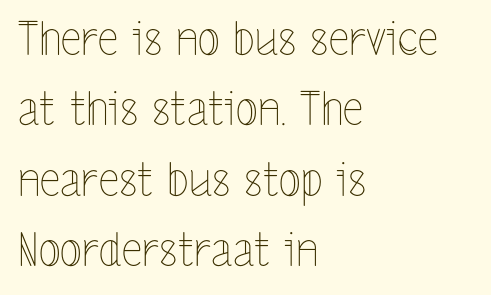
{"italic": "no", "bold": "no", "weight": "thin", "width": "condensed", "x_height": "medium", "monospaced": "no", "underline": "no", "align": "left", "line_spacing": "normal", "line_spacing_ratio": 1.53, "letter_spacing": "normal", "letter_spacing_em": 0.0, "glyph_px": 46}
